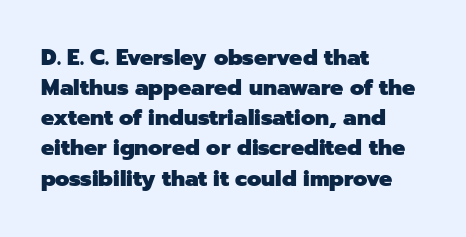
The image shows 22 px bold type, upright; set left-aligned, normal line spacing (1.37x), normal letter spacing, not underlined.
